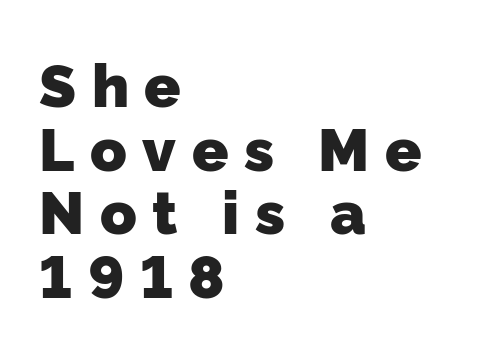
Weight check: bold — yes, fully. The block of text is dense from top to bottom, with scant space between rows. This rendering features lettering with no underline. Teacher's note: observe the even left margin — that is flush-left alignment. Type style note: lacks serifs. Character widths vary here, with narrow letters taking less room than wide ones.
